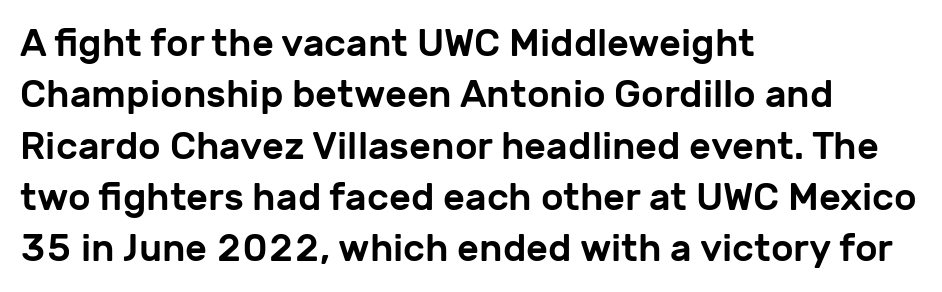
Does the leading feel generous? No, just average. Observe the absence of serifs on each vertical stroke in this sample. The lettering stays uniformly vertical, giving the passage a roman look. The paragraph has a hard left edge and a soft right edge. Plain, unruled lines of type.
